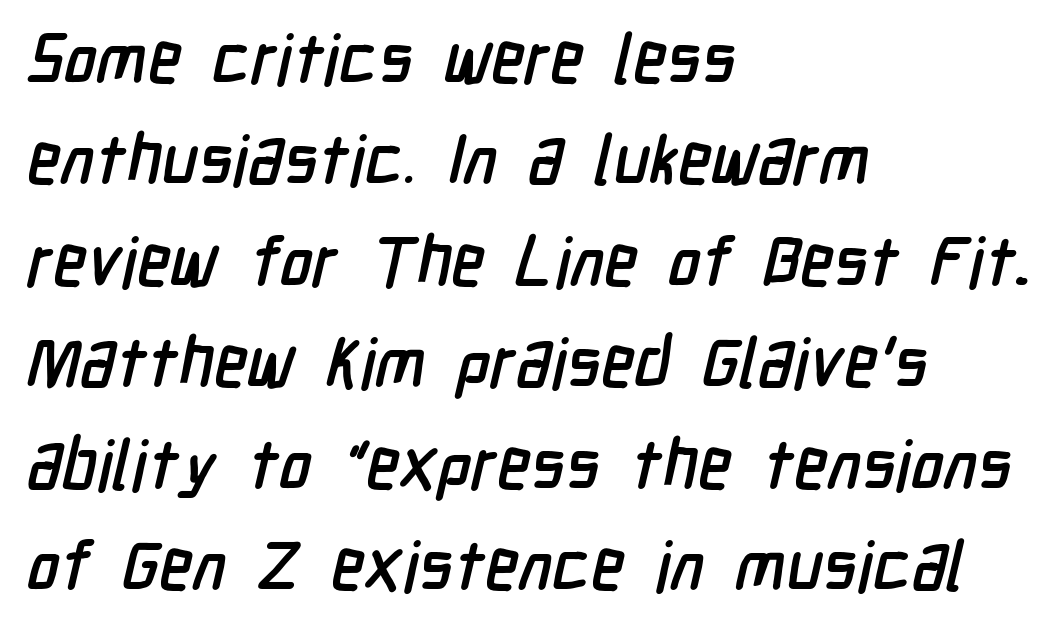
{"serif": "no", "width": "condensed", "stroke_contrast": "low", "x_height": "medium", "monospaced": "no", "underline": "no", "align": "left", "line_spacing": "normal", "line_spacing_ratio": 1.47, "letter_spacing": "normal", "letter_spacing_em": 0.0, "glyph_px": 69}
